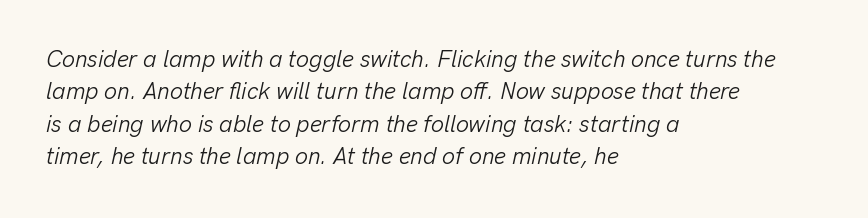
In terms of posture, this sample is oblique. The letterforms sit at book weight or below. You could call the tracking neutral — neither tight nor loose. No word sits above an underline. Rows of type keep a routine distance in the vertical direction. Line beginnings align vertically; line endings do not.
